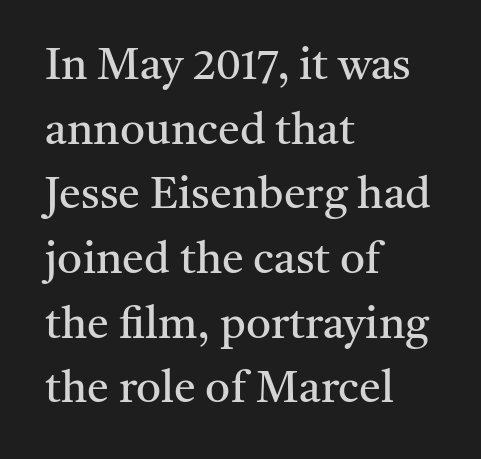
The image shows 44 px regular-weight serif type, upright; set left-aligned, normal line spacing (1.47x), normal letter spacing, not underlined; medium stroke contrast and a medium x-height.
